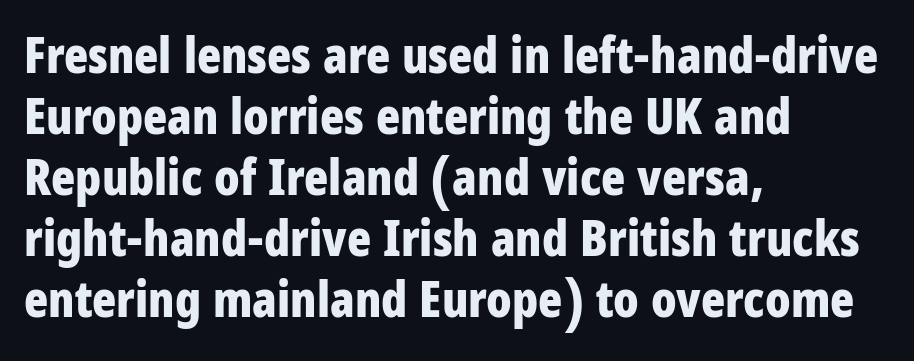
Q: Is the text bold? A: Yes.
Q: Is the text italic (slanted)? A: No, it is upright.
Q: Is the typeface a serif or a sans-serif typeface? A: Sans-serif.
Q: Is the text underlined? A: No.
Q: How is the paragraph aligned? A: Left-aligned.
Q: Is the spacing between letters normal or unusually wide? A: Normal.
Q: Width (condensed, normal, or wide)? A: Condensed.
Q: Stroke contrast? A: Low.
Q: x-height? A: Large.
Q: Monospaced? A: No.
